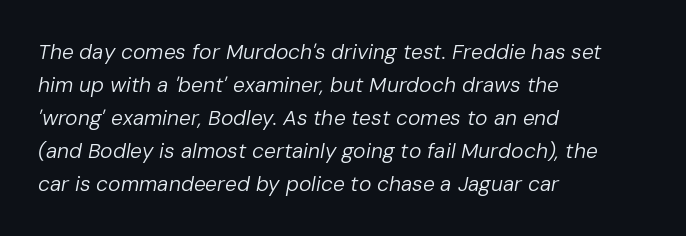
Q: Is the text bold? A: No.
Q: Is the text italic (slanted)? A: Yes, it leans right by about 10 degrees.
Q: Is the text underlined? A: No.
Q: How is the paragraph aligned? A: Left-aligned.
Q: Is the spacing between letters normal or unusually wide? A: Normal.
Q: Is the spacing between lines tight, normal or loose? A: Normal.
